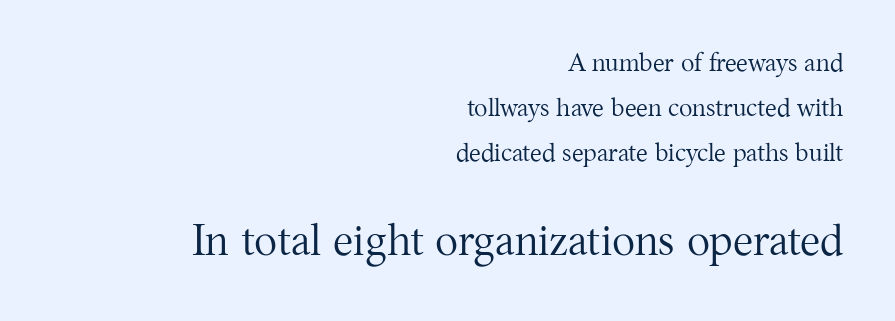
The image shows 43 px regular-weight serif type, upright; set right-aligned, line spacing 1.81x, normal letter spacing, not underlined; the second (bottom) block is 1.72x larger; medium stroke contrast and a medium x-height.
